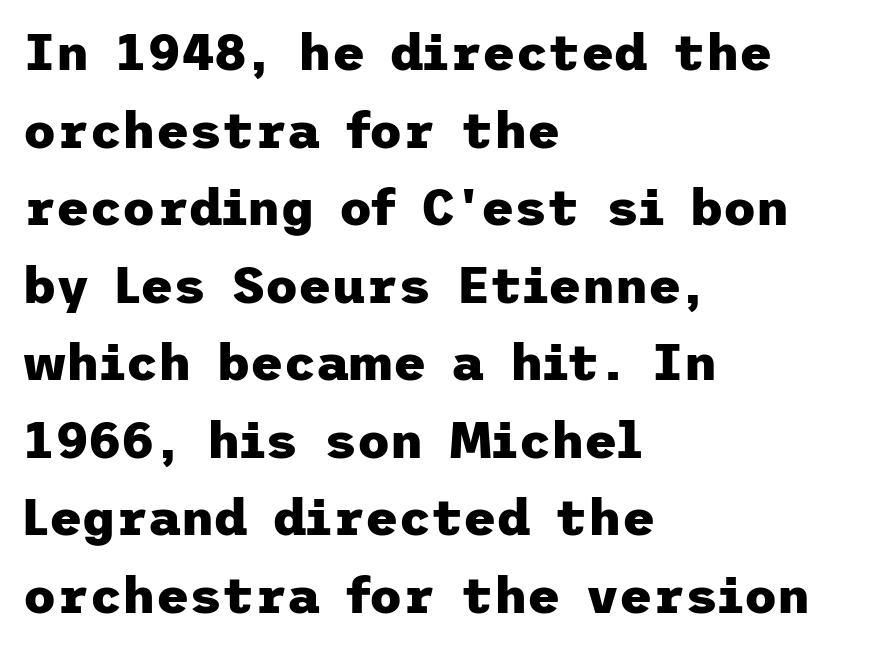
The paragraph has a hard left edge and a soft right edge. In terms of weight, the rendering is a true, heavy bold. Clear beneath every line of the passage. Vertical spacing — default. This is roman type, the default non-slanted kind.
